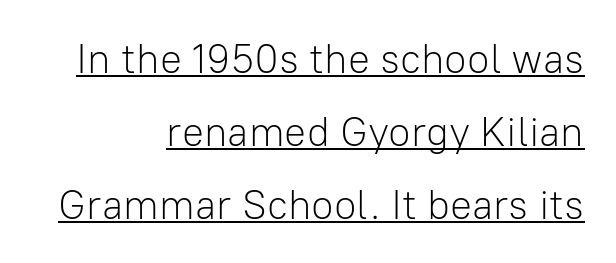
Q: Is the text bold? A: No.
Q: Is the text italic (slanted)? A: No, it is upright.
Q: Is the typeface a serif or a sans-serif typeface? A: Sans-serif.
Q: Is the text underlined? A: Yes.
Q: How is the paragraph aligned? A: Right-aligned.
Q: Is the spacing between letters normal or unusually wide? A: Normal.
Q: Width (condensed, normal, or wide)? A: Normal.
Q: Stroke contrast? A: Low.
Q: x-height? A: Medium.
Q: Monospaced? A: No.
